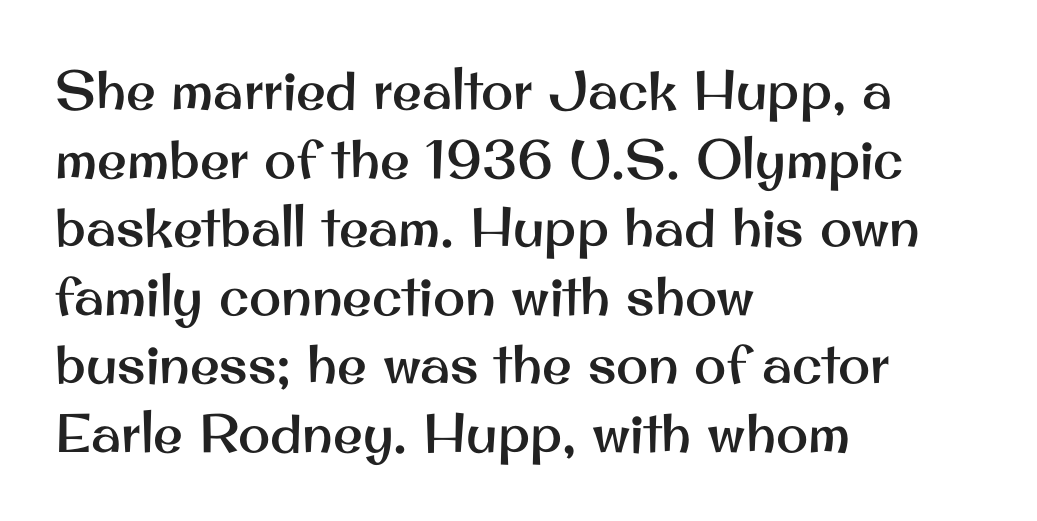
{"serif": "no", "italic": "no", "width": "normal", "stroke_contrast": "medium", "x_height": "small", "monospaced": "no", "underline": "no", "align": "left", "line_spacing": "normal", "line_spacing_ratio": 1.27, "letter_spacing": "normal", "letter_spacing_em": 0.0, "glyph_px": 54}
